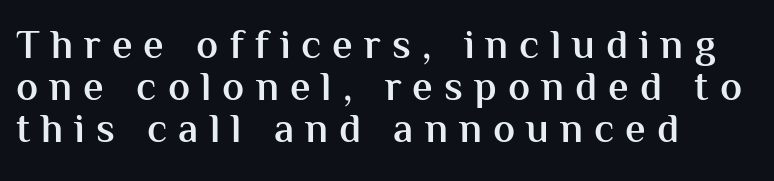
The image shows 41 px semibold sans-serif type, upright; set left-aligned, tight line spacing (1.02x), unusually wide letter spacing (+0.27 em), not underlined; medium stroke contrast and a medium x-height.
